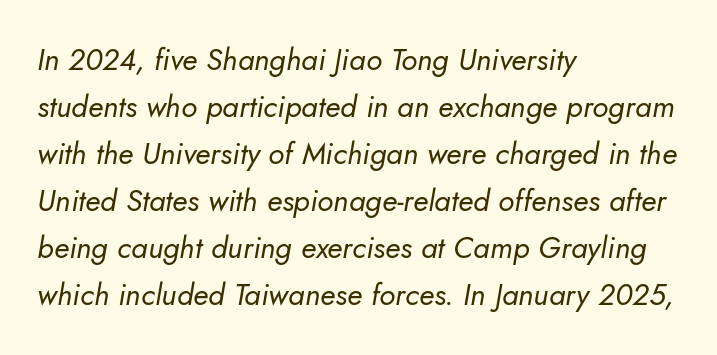
Q: Is the text bold? A: No.
Q: Is the text italic (slanted)? A: Yes, it leans right by about 5 degrees.
Q: Is the text underlined? A: No.
Q: How is the paragraph aligned? A: Left-aligned.
Q: Is the spacing between letters normal or unusually wide? A: Normal.
Q: Is the spacing between lines tight, normal or loose? A: Normal.
Q: Width (condensed, normal, or wide)? A: Normal.
Q: Stroke contrast? A: Low.
Q: x-height? A: Small.
Q: Monospaced? A: No.
